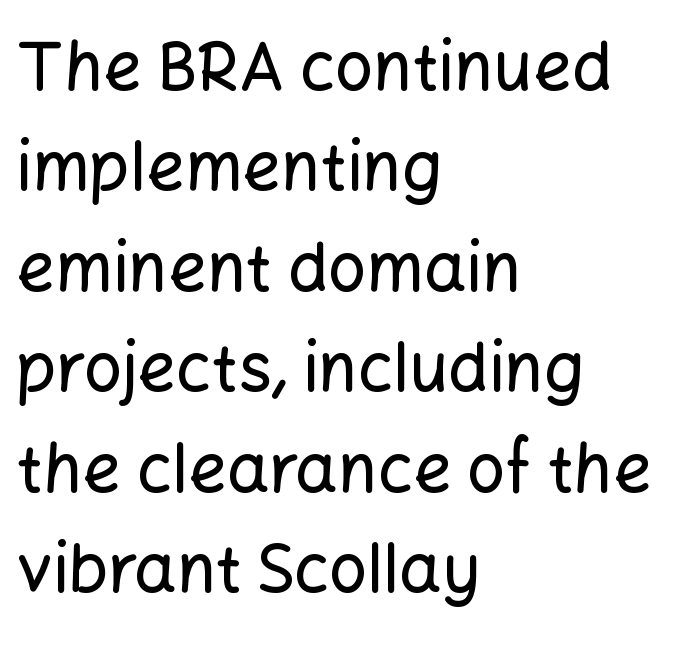
The image shows 67 px sans-serif type, upright; set left-aligned, normal line spacing (1.5x), normal letter spacing, not underlined; low stroke contrast and a medium x-height.
